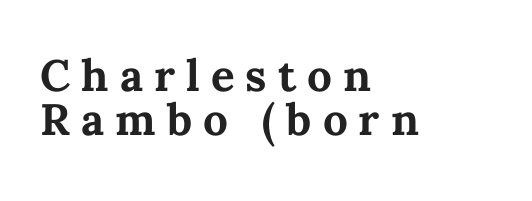
When letters stand straight like this, we call the style roman or upright. Summary of weight: heavy, a full bold. A bare baseline throughout the passage. Vertically, the passage feels compressed, each row crowding the next. Observe the wide spacing: letters keep a clear distance from each other.
